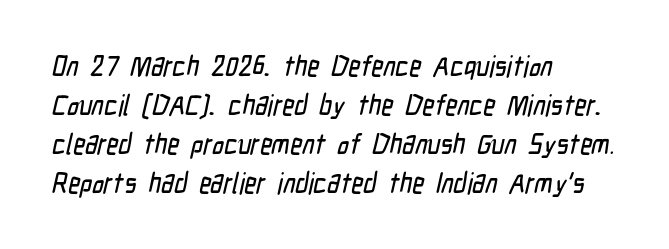
{"serif": "no", "width": "condensed", "stroke_contrast": "low", "x_height": "medium", "monospaced": "no", "underline": "no", "align": "left", "line_spacing": "normal", "line_spacing_ratio": 1.34, "letter_spacing": "normal", "letter_spacing_em": 0.0, "glyph_px": 29}
